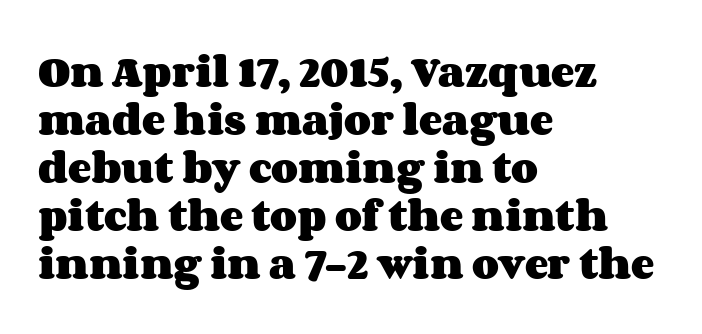
{"italic": "no", "bold": "yes", "weight": "heavy", "width": "wide", "stroke_contrast": "medium", "x_height": "large", "monospaced": "no", "underline": "no", "align": "left", "line_spacing": "normal", "line_spacing_ratio": 1.37, "letter_spacing": "normal", "letter_spacing_em": 0.0, "glyph_px": 35}
